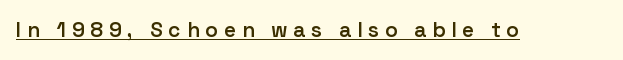
The image shows 21 px text type, upright; set unusually wide letter spacing (+0.27 em), underlined.
